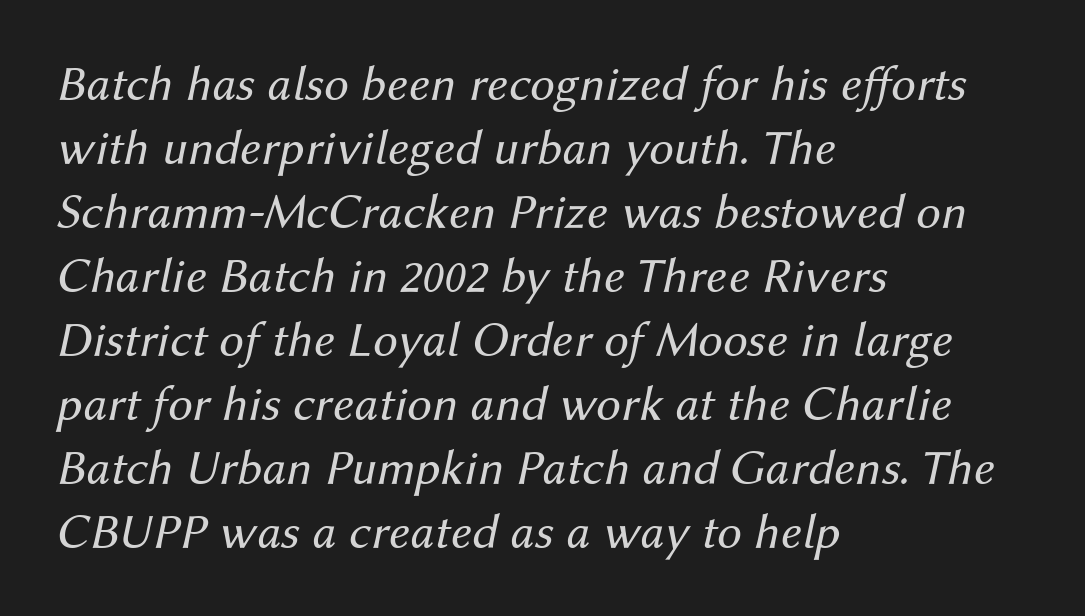
{"italic": "yes", "lean": "right", "slant_degrees": 12, "bold": "no", "weight": "regular", "width": "normal", "stroke_contrast": "medium", "x_height": "medium", "monospaced": "no", "underline": "no", "align": "left", "line_spacing": "normal", "line_spacing_ratio": 1.28, "letter_spacing": "normal", "letter_spacing_em": 0.0, "glyph_px": 50}
